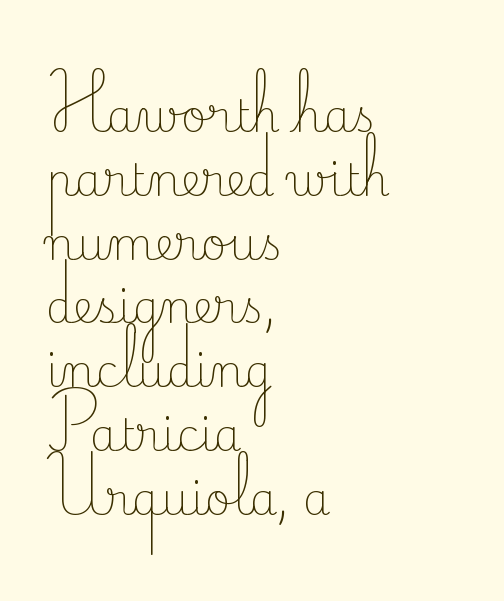
The image shows 44 px light serif type, upright; set left-aligned, normal line spacing (1.45x), normal letter spacing, not underlined; low stroke contrast and a small x-height.
